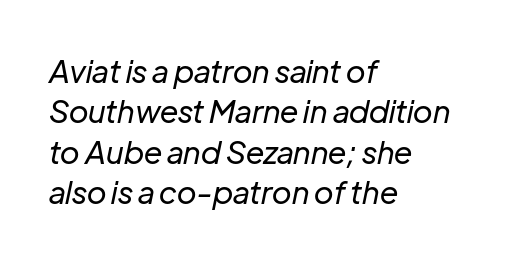
{"italic": "yes", "lean": "right", "slant_degrees": 12, "bold": "no", "weight": "regular", "width": "normal", "stroke_contrast": "low", "x_height": "medium", "monospaced": "no", "underline": "no", "align": "left", "line_spacing": "normal", "line_spacing_ratio": 1.3, "letter_spacing": "normal", "letter_spacing_em": 0.0, "glyph_px": 31}
